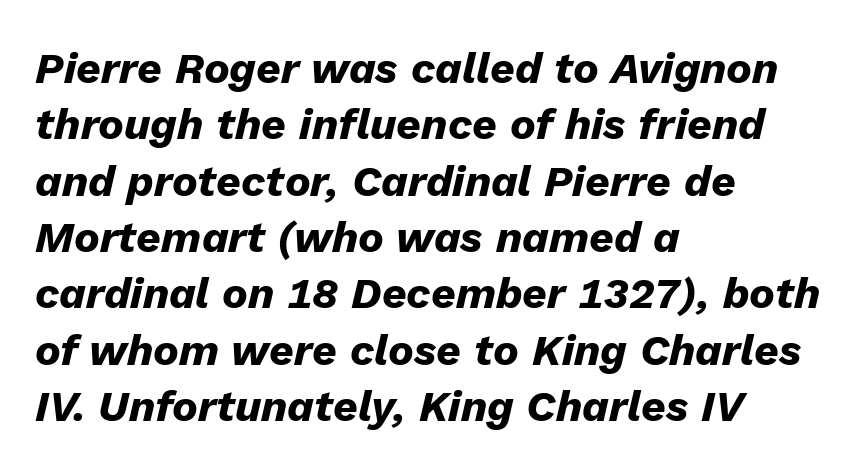
{"italic": "yes", "lean": "right", "slant_degrees": 13, "bold": "yes", "weight": "heavy", "width": "normal", "stroke_contrast": "low", "x_height": "medium", "monospaced": "no", "underline": "no", "align": "left", "line_spacing": "normal", "line_spacing_ratio": 1.31, "letter_spacing": "normal", "letter_spacing_em": 0.0, "glyph_px": 43}
